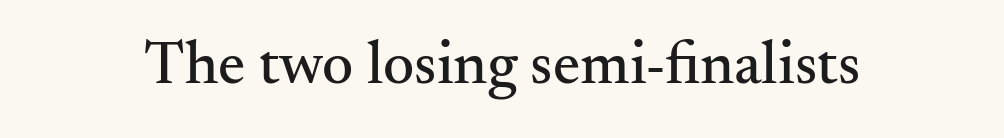
{"serif": "yes", "italic": "no", "width": "normal", "stroke_contrast": "medium", "x_height": "small", "monospaced": "no", "underline": "no", "letter_spacing": "normal", "letter_spacing_em": 0.0, "glyph_px": 61}
